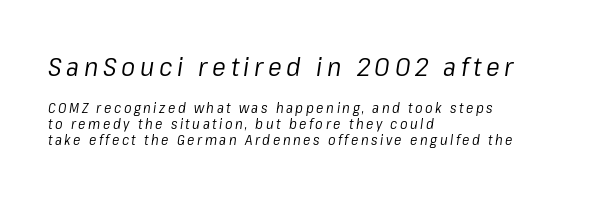
{"italic": "yes", "lean": "right", "slant_degrees": 8, "bold": "no", "underline": "no", "align": "left", "line_spacing": "tight", "line_spacing_ratio": 1.14, "larger_block": "first", "size_ratio": 1.86, "glyph_px": 26}
